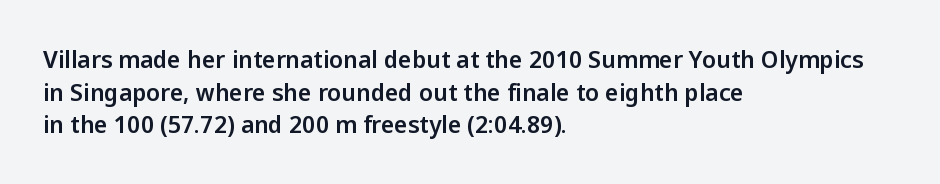
The image shows 23 px text type, upright; set left-aligned, normal line spacing (1.42x), normal letter spacing, not underlined.
